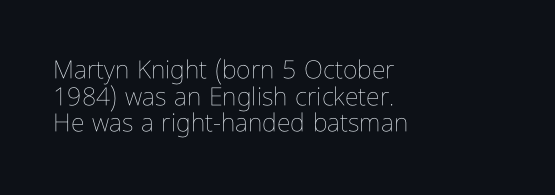
The image shows 25 px text type, upright; set left-aligned, tight line spacing (1.07x), normal letter spacing, not underlined.
